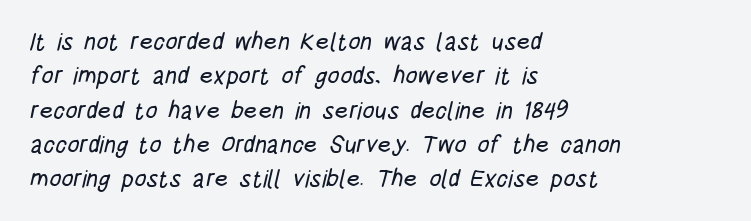
Q: Is the text underlined? A: No.
Q: How is the paragraph aligned? A: Left-aligned.
Q: Is the spacing between letters normal or unusually wide? A: Normal.
Q: Is the spacing between lines tight, normal or loose? A: Normal.
